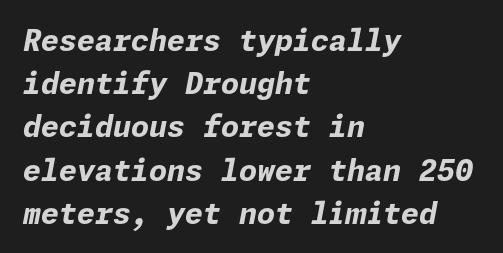
In terms of weight, the rendering is a true, heavy bold. The words here are not underlined. The rag falls on the right side of this text block. The space between consecutive lines is moderate.
